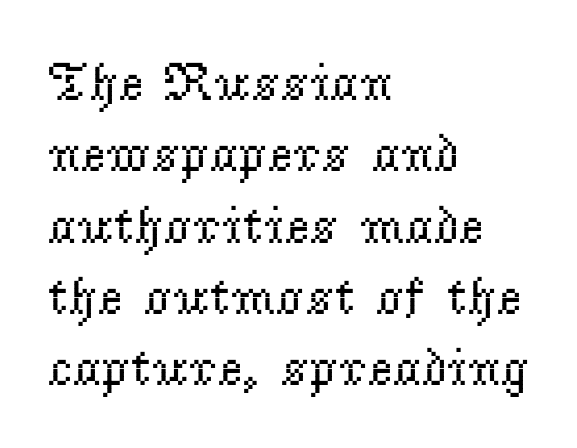
{"serif": "yes", "italic": "no", "bold": "no", "weight": "regular", "width": "normal", "stroke_contrast": "low", "x_height": "small", "monospaced": "no", "underline": "no", "align": "left", "line_spacing": "normal", "line_spacing_ratio": 1.32, "letter_spacing": "normal", "letter_spacing_em": 0.0, "glyph_px": 54}
